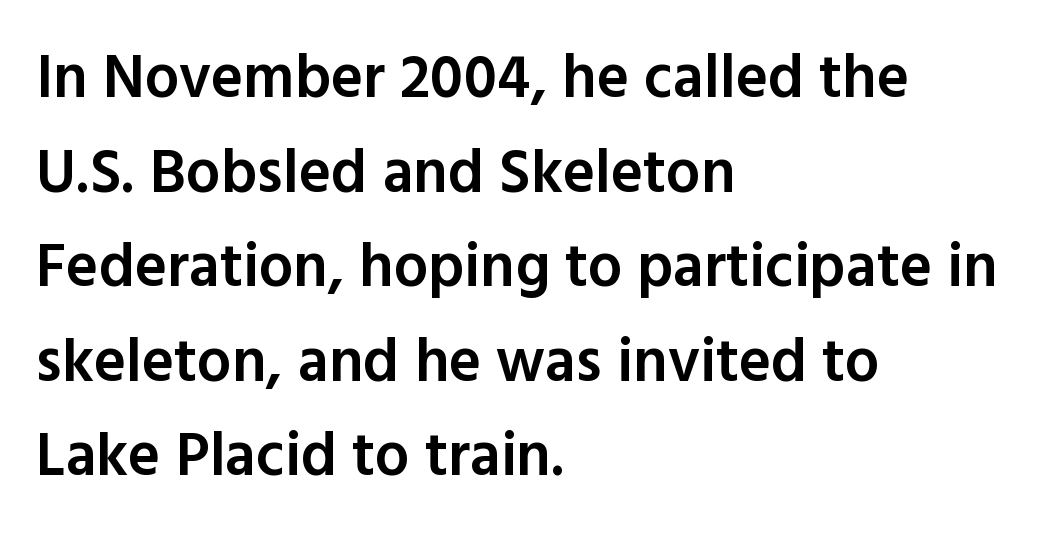
Look at the bottom of the vertical strokes: they stop flat, with no serifs. If you measured baseline to baseline, you'd find a middling distance. The horizontal fit of the characters is conventional and even. This sample uses an upright cut, with every glyph sitting square on the baseline. Character widths vary here, with narrow letters taking less room than wide ones.
